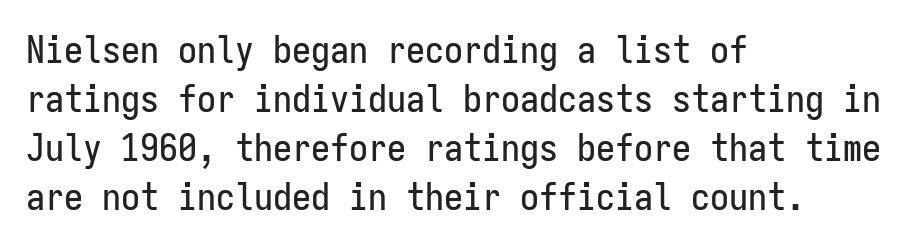
Q: Is the text italic (slanted)? A: No, it is upright.
Q: Is the typeface a serif or a sans-serif typeface? A: Sans-serif.
Q: Is the text underlined? A: No.
Q: How is the paragraph aligned? A: Left-aligned.
Q: Is the spacing between letters normal or unusually wide? A: Normal.
Q: Is the spacing between lines tight, normal or loose? A: Normal.
Q: Width (condensed, normal, or wide)? A: Condensed.
Q: Stroke contrast? A: Low.
Q: x-height? A: Medium.
Q: Monospaced? A: Yes.
